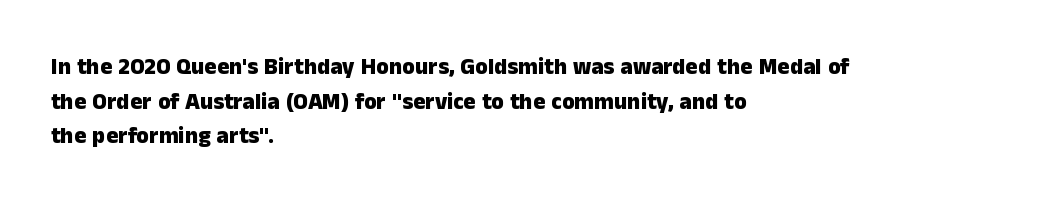
Every stem runs plumb, perpendicular to the baseline. The typesetting leans heavy: a genuine bold. Anything drawn beneath the words? Only blank space. The paragraph shown leans on its left margin. In terms of letterspacing, this is plain default setting. The space between consecutive lines is moderate.
